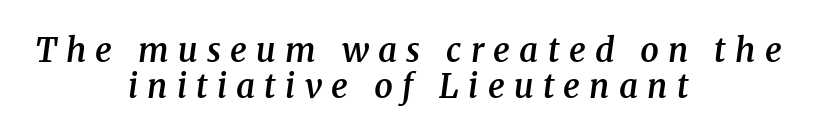
The image shows 33 px semibold serif type, italic (leaning right); set centered, tight line spacing (1.08x), unusually wide letter spacing (+0.28 em), not underlined; medium stroke contrast and a medium x-height.
